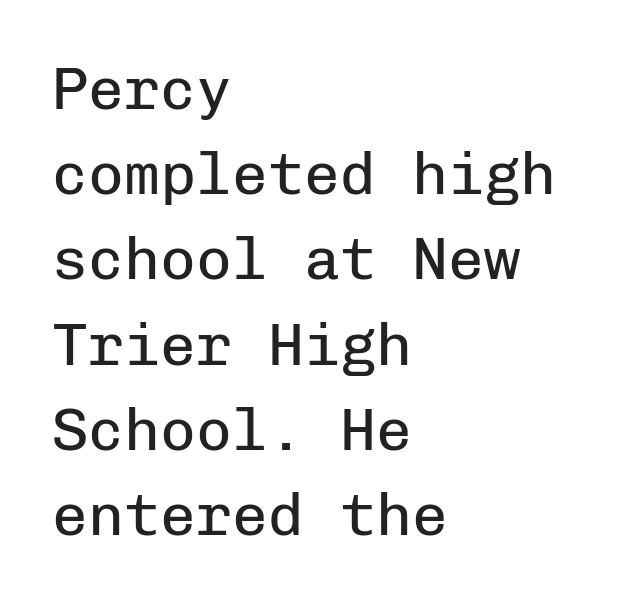
The image shows 60 px regular-weight sans-serif type, upright, monospaced; set left-aligned, normal line spacing (1.42x), normal letter spacing, not underlined; low stroke contrast and a medium x-height.
